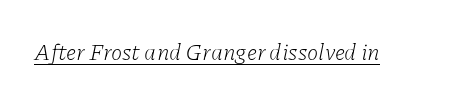
Underlining? Definitely there. A typesetter would mark this as italic. Counters stay open thanks to moderate or lighter strokes. Each word holds together tightly as a unit, with standard inter-letter gaps.
